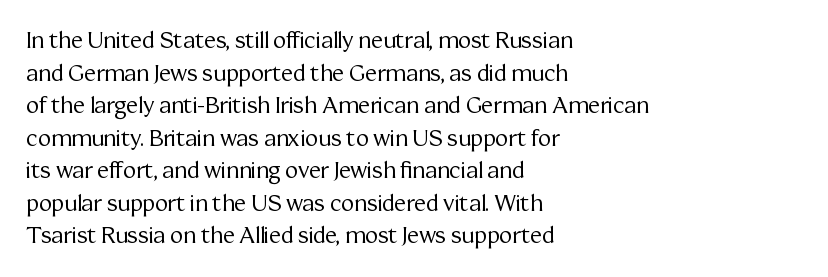
Q: Is the text bold? A: No.
Q: Is the text italic (slanted)? A: No, it is upright.
Q: Is the text underlined? A: No.
Q: How is the paragraph aligned? A: Left-aligned.
Q: Is the spacing between letters normal or unusually wide? A: Normal.
Q: Is the spacing between lines tight, normal or loose? A: Normal.
